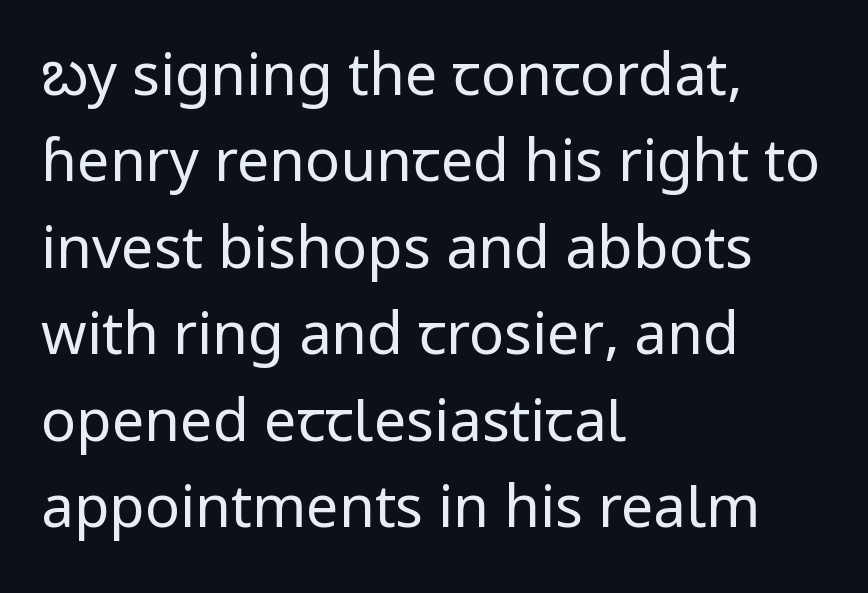
The rows are spaced the way most documents space them. Compared with typical body copy, the letter spacing here is the same. Every stem runs plumb, perpendicular to the baseline. Letterform terminals end flat and unadorned throughout the passage. Rule under the text: the space is simply empty.
